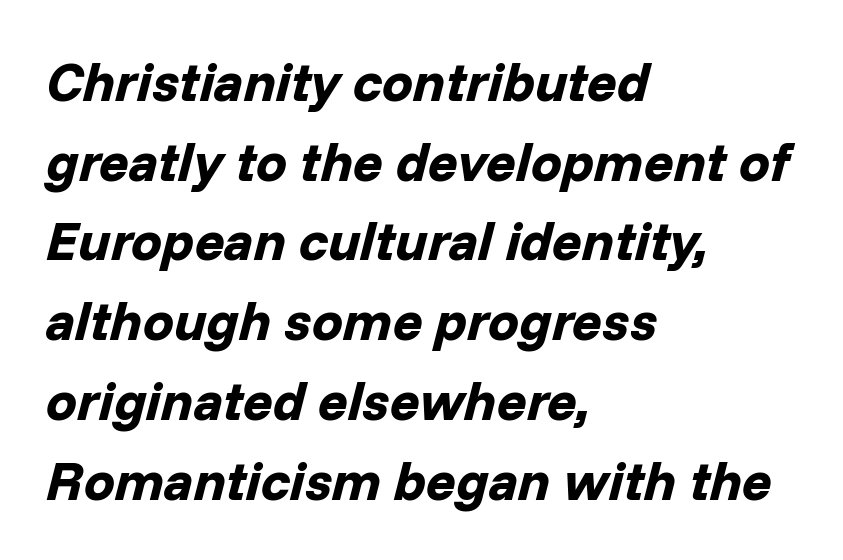
{"italic": "yes", "lean": "right", "slant_degrees": 14, "bold": "yes", "weight": "bold", "width": "normal", "stroke_contrast": "low", "x_height": "medium", "monospaced": "no", "underline": "no", "align": "left", "line_spacing": "normal", "line_spacing_ratio": 1.45, "letter_spacing": "normal", "letter_spacing_em": 0.0, "glyph_px": 55}
